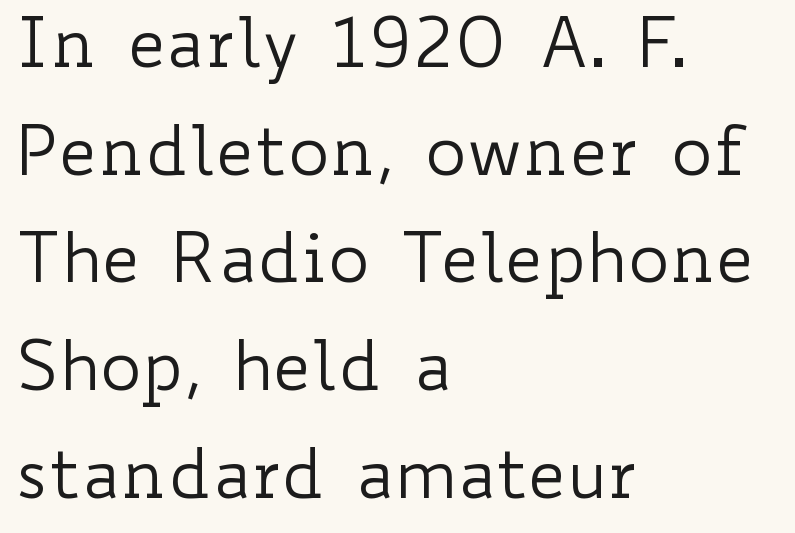
Q: Is the text bold? A: No.
Q: Is the text italic (slanted)? A: No, it is upright.
Q: Is the text underlined? A: No.
Q: How is the paragraph aligned? A: Left-aligned.
Q: Is the spacing between letters normal or unusually wide? A: Normal.
Q: Is the spacing between lines tight, normal or loose? A: Normal.
Q: Width (condensed, normal, or wide)? A: Wide.
Q: Stroke contrast? A: Low.
Q: x-height? A: Small.
Q: Monospaced? A: No.
